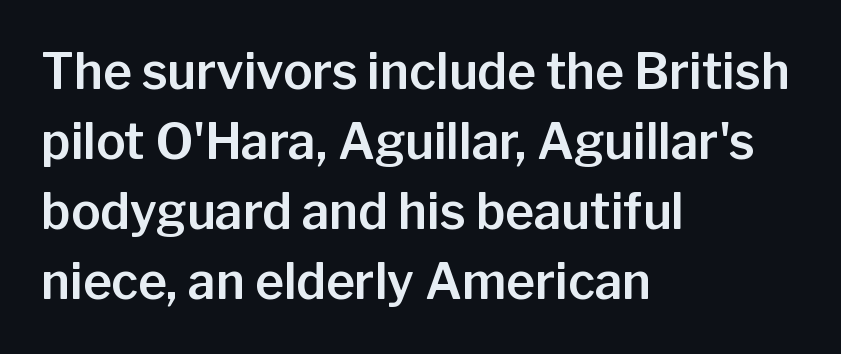
Q: Is the text italic (slanted)? A: No, it is upright.
Q: Is the typeface a serif or a sans-serif typeface? A: Sans-serif.
Q: Is the text underlined? A: No.
Q: How is the paragraph aligned? A: Left-aligned.
Q: Is the spacing between letters normal or unusually wide? A: Normal.
Q: Is the spacing between lines tight, normal or loose? A: Normal.
Q: Width (condensed, normal, or wide)? A: Normal.
Q: Stroke contrast? A: Low.
Q: x-height? A: Medium.
Q: Monospaced? A: No.
